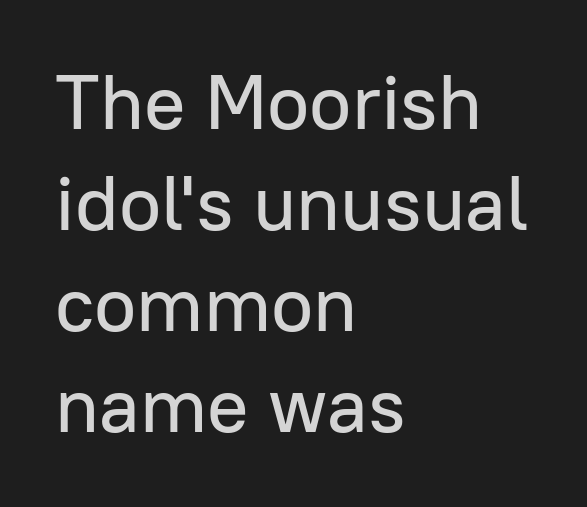
Type style note: lacks serifs. The rendering uses natural spacing where letterforms have individual widths. Each word holds together tightly as a unit, with standard inter-letter gaps. The foot of each line stays bare and open. Unlike italic type, these characters show no tilt at all.
